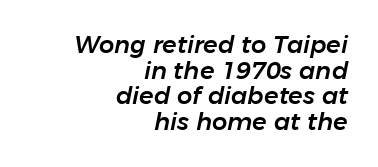
These lines huddle together more closely than default settings would place them. Caption: standard tracking, unaltered. The rag falls on the left side of this text block. The axis of the letterforms is tilted away from vertical.
